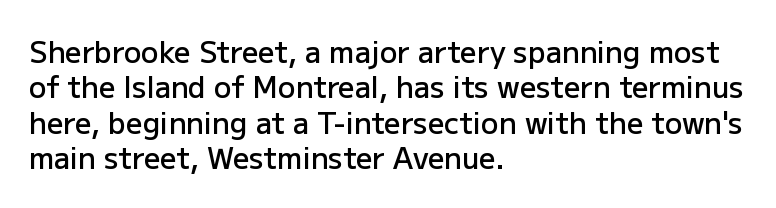
Observe the absence of serifs on each vertical stroke in this sample. The area under the type is left untouched. Compared with typical body copy, the letter spacing here is the same. How heavy is the stroke? Medium-heavy — a semibold, shy of bold.
